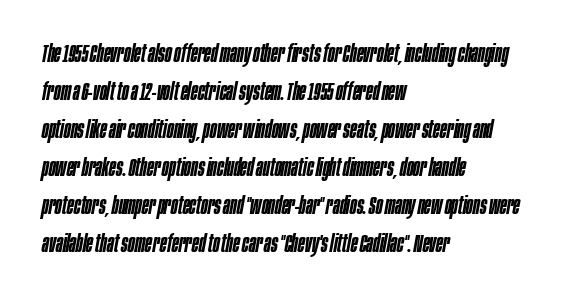
The image shows 25 px text type, italic (leaning right); set left-aligned, normal line spacing (1.52x), normal letter spacing, not underlined.
